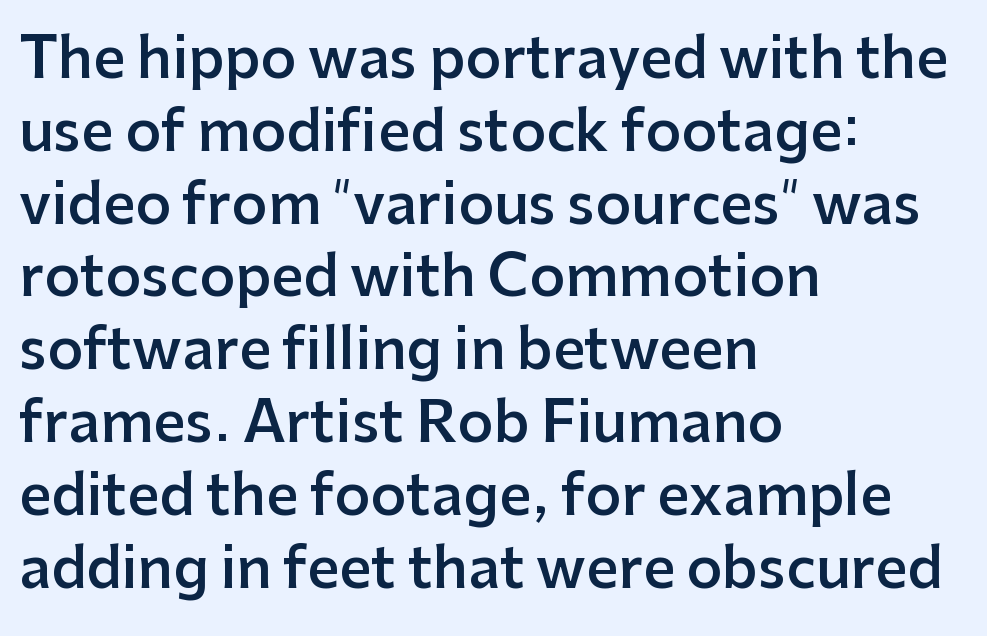
Its strokes are somewhat broadened, the hallmark of semibold type. You can tell it's not italic because the verticals are truly vertical. No word sits above an underline. Leading: standard. Is the block centered? No — it sits flush against the left margin.
